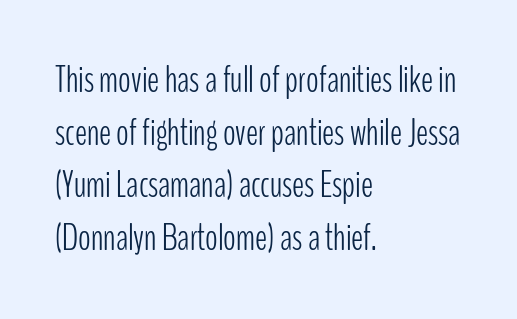
The image shows 37 px light, condensed sans-serif type, upright; set left-aligned, normal line spacing (1.42x), normal letter spacing, not underlined; low stroke contrast and a medium x-height.
